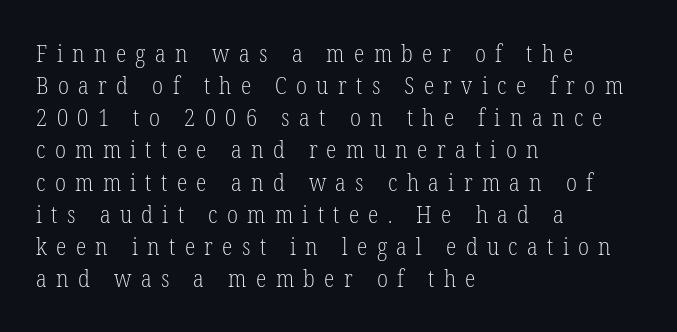
Q: Is the text bold? A: No.
Q: Is the text italic (slanted)? A: No, it is upright.
Q: Is the text underlined? A: No.
Q: How is the paragraph aligned? A: Left-aligned.
Q: Is the spacing between letters normal or unusually wide? A: Unusually wide.
Q: Is the spacing between lines tight, normal or loose? A: Normal.
